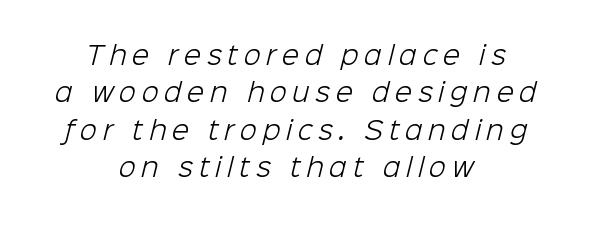
Q: Is the text bold? A: No.
Q: Is the text underlined? A: No.
Q: How is the paragraph aligned? A: Centered.
Q: Is the spacing between letters normal or unusually wide? A: Unusually wide.
Q: Is the spacing between lines tight, normal or loose? A: Normal.
